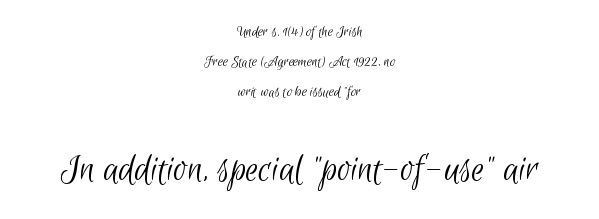
Type style note: lacks serifs. Inter-character spacing is left at the font's built-in metrics. Has an underline been added? It has not. In this sample the second text group is rendered at the bigger scale.
